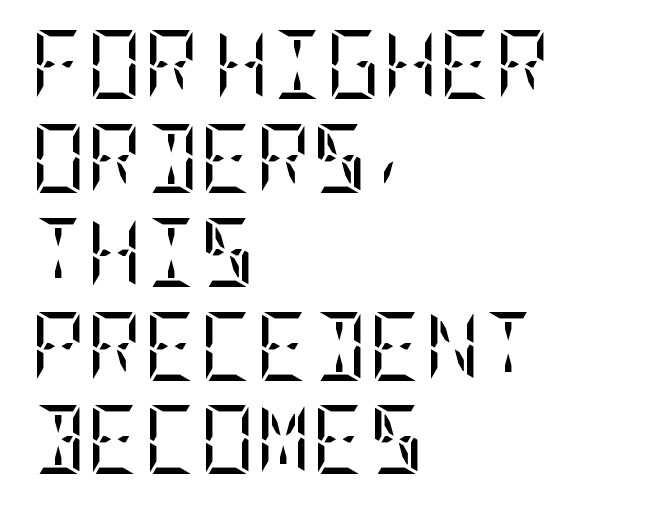
Q: Is the text bold? A: No.
Q: Is the text italic (slanted)? A: No, it is upright.
Q: Is the typeface a serif or a sans-serif typeface? A: Serif.
Q: Is the text underlined? A: No.
Q: How is the paragraph aligned? A: Left-aligned.
Q: Is the spacing between letters normal or unusually wide? A: Normal.
Q: Is the spacing between lines tight, normal or loose? A: Normal.
Q: Width (condensed, normal, or wide)? A: Condensed.
Q: Stroke contrast? A: Low.
Q: x-height? A: Large.
